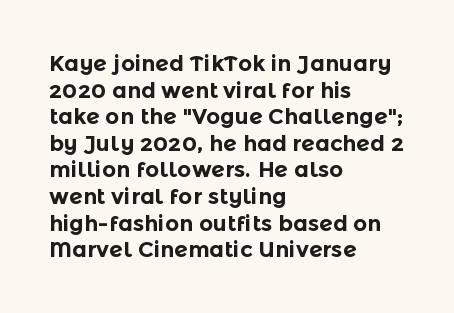
Which margin do the lines hug? The left one — the right edge is uneven. Weight check: bold — yes, fully. Tracking here is standard; glyphs follow each other at the usual distance. Unlike italic type, these characters show no tilt at all. Just letters on the line, the space beneath them empty.
